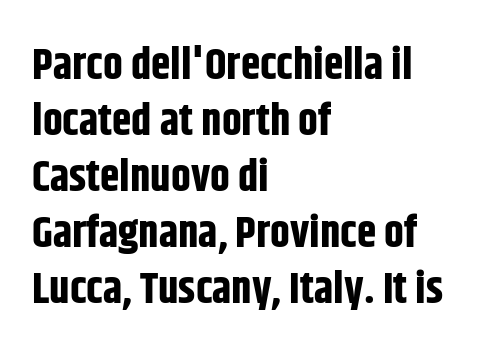
{"serif": "no", "italic": "no", "bold": "yes", "weight": "bold", "width": "condensed", "stroke_contrast": "low", "x_height": "large", "monospaced": "no", "underline": "no", "align": "left", "line_spacing": "normal", "line_spacing_ratio": 1.27, "letter_spacing": "normal", "letter_spacing_em": 0.0, "glyph_px": 44}
